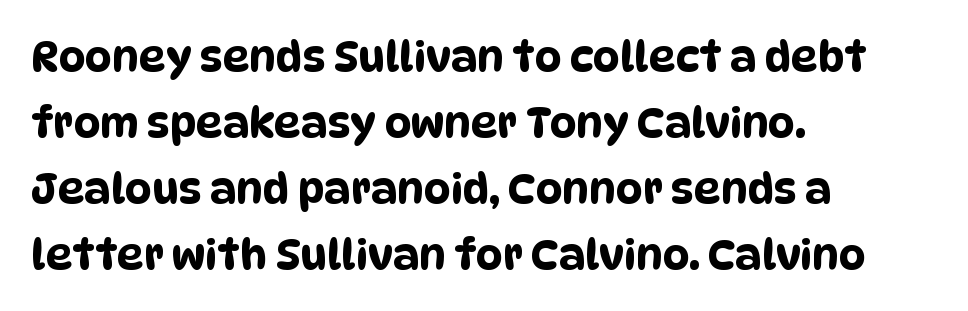
Q: Is the typeface a serif or a sans-serif typeface? A: Sans-serif.
Q: Is the text underlined? A: No.
Q: How is the paragraph aligned? A: Left-aligned.
Q: Is the spacing between letters normal or unusually wide? A: Normal.
Q: Is the spacing between lines tight, normal or loose? A: Normal.
Q: Width (condensed, normal, or wide)? A: Condensed.
Q: Stroke contrast? A: Low.
Q: x-height? A: Large.
Q: Monospaced? A: No.
